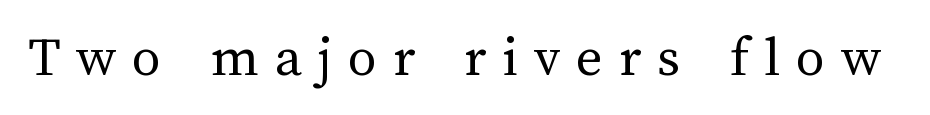
The image shows 58 px regular-weight type, upright; set unusually wide letter spacing (+0.27 em), not underlined; medium stroke contrast and a medium x-height.
